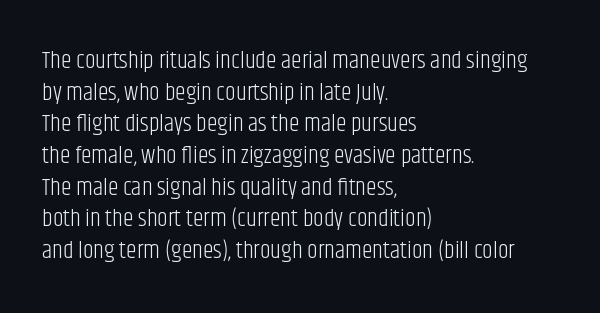
{"italic": "no", "bold": "no", "underline": "no", "align": "left", "line_spacing": "normal", "line_spacing_ratio": 1.32, "letter_spacing": "normal", "letter_spacing_em": 0.0, "glyph_px": 24}
